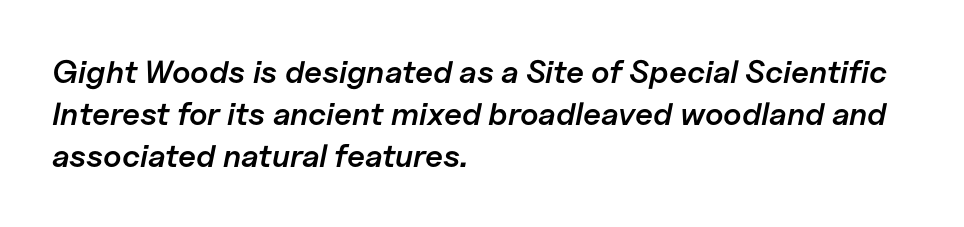
{"italic": "yes", "lean": "right", "slant_degrees": 11, "bold": "semi", "weight": "semibold", "width": "normal", "stroke_contrast": "low", "x_height": "medium", "monospaced": "no", "underline": "no", "align": "left", "line_spacing": "normal", "line_spacing_ratio": 1.31, "letter_spacing": "normal", "letter_spacing_em": 0.0, "glyph_px": 32}
